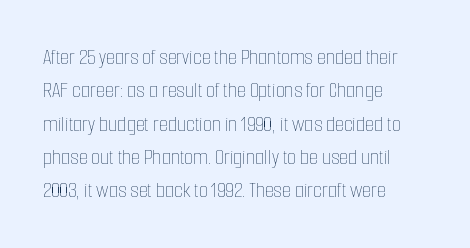
{"italic": "no", "bold": "no", "underline": "no", "align": "left", "line_spacing": "normal", "line_spacing_ratio": 1.45, "letter_spacing": "normal", "letter_spacing_em": 0.0, "glyph_px": 23}
